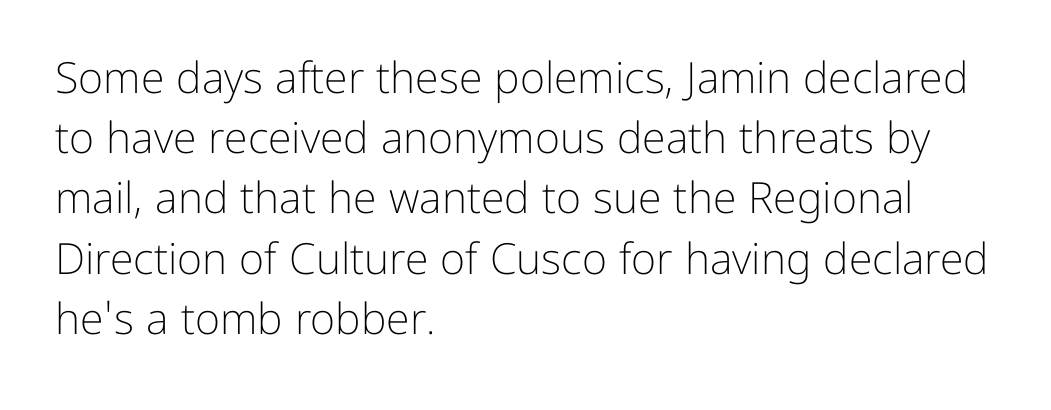
Q: Is the text bold? A: No.
Q: Is the text italic (slanted)? A: No, it is upright.
Q: Is the typeface a serif or a sans-serif typeface? A: Sans-serif.
Q: Is the text underlined? A: No.
Q: How is the paragraph aligned? A: Left-aligned.
Q: Is the spacing between letters normal or unusually wide? A: Normal.
Q: Is the spacing between lines tight, normal or loose? A: Normal.
Q: Width (condensed, normal, or wide)? A: Normal.
Q: Stroke contrast? A: Low.
Q: x-height? A: Medium.
Q: Monospaced? A: No.
